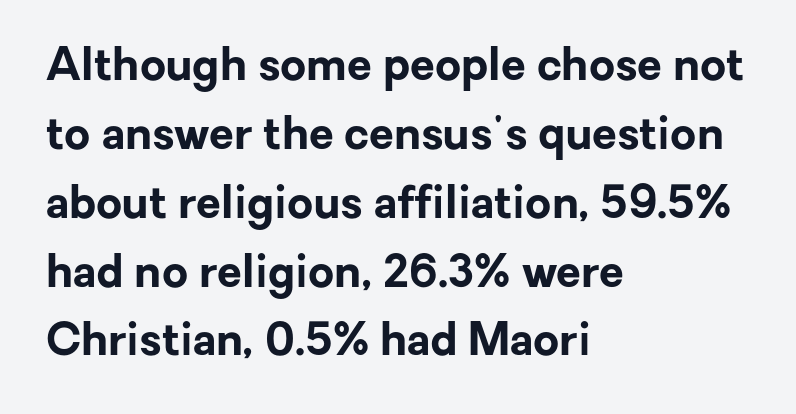
{"serif": "no", "italic": "no", "bold": "yes", "weight": "bold", "width": "normal", "stroke_contrast": "low", "x_height": "medium", "monospaced": "no", "underline": "no", "align": "left", "line_spacing": "normal", "line_spacing_ratio": 1.53, "letter_spacing": "normal", "letter_spacing_em": 0.0, "glyph_px": 45}
